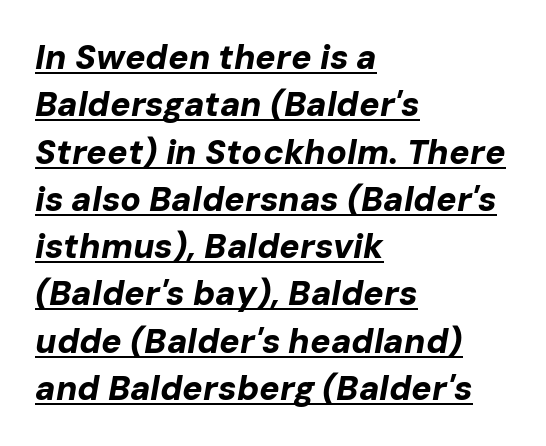
Q: Is the text bold? A: Yes.
Q: Is the text italic (slanted)? A: Yes, it leans right by about 10 degrees.
Q: Is the text underlined? A: Yes.
Q: How is the paragraph aligned? A: Left-aligned.
Q: Is the spacing between letters normal or unusually wide? A: Normal.
Q: Is the spacing between lines tight, normal or loose? A: Normal.
Q: Width (condensed, normal, or wide)? A: Normal.
Q: Stroke contrast? A: Low.
Q: x-height? A: Medium.
Q: Monospaced? A: No.
